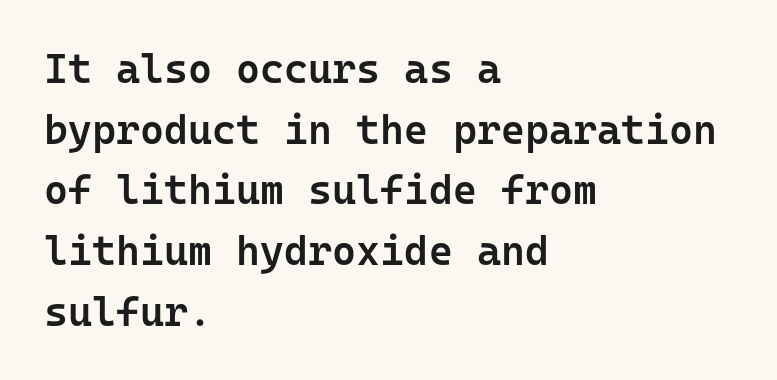
Inter-character spacing is left at the font's built-in metrics. Honestly, there is no underline to notice here at all. The setting favours the left margin, as ordinary paragraphs usually do. This is sans-serif lettering, the kind often seen on screens and signage. Baseline-to-baseline distance is the conventional proportion of letter height.
